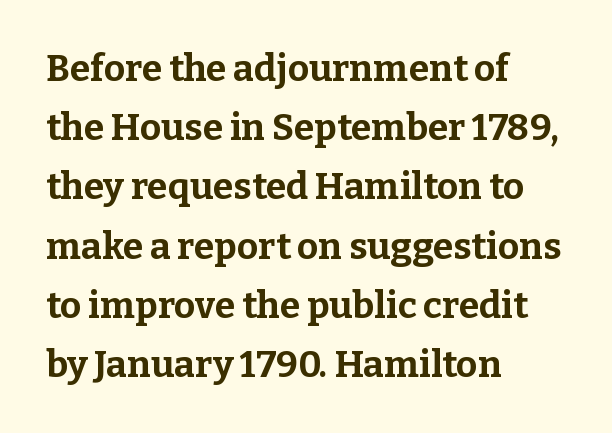
The image shows 37 px bold serif type, upright; set left-aligned, normal line spacing (1.6x), normal letter spacing, not underlined; low stroke contrast and a medium x-height.
